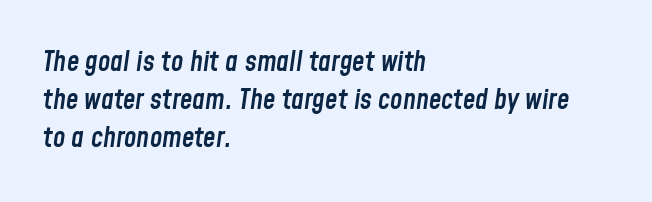
The image shows 28 px semibold, condensed type, italic (leaning right); set left-aligned, normal line spacing (1.35x), normal letter spacing, not underlined; low stroke contrast and a medium x-height.
